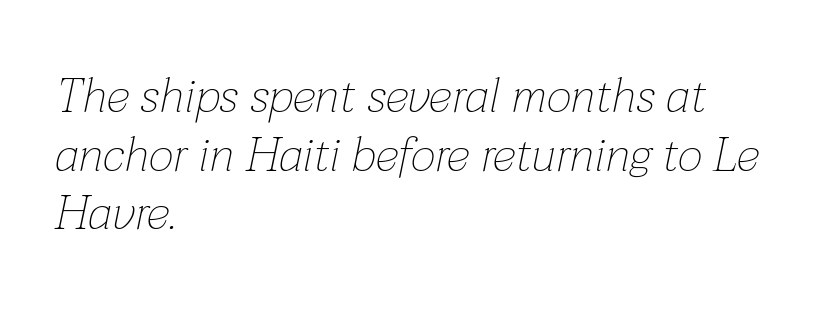
Q: Is the text bold? A: No.
Q: Is the text italic (slanted)? A: Yes, it leans right by about 12 degrees.
Q: Is the text underlined? A: No.
Q: How is the paragraph aligned? A: Left-aligned.
Q: Is the spacing between letters normal or unusually wide? A: Normal.
Q: Width (condensed, normal, or wide)? A: Normal.
Q: Stroke contrast? A: Low.
Q: x-height? A: Medium.
Q: Monospaced? A: No.
